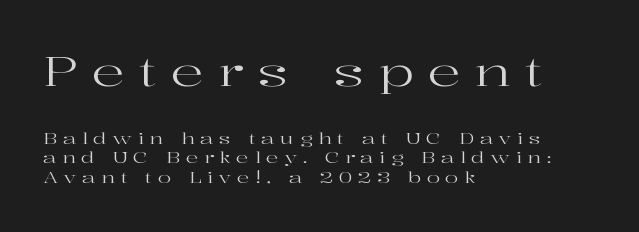
Q: Is the text bold? A: No.
Q: Is the text italic (slanted)? A: No, it is upright.
Q: Is the typeface a serif or a sans-serif typeface? A: Serif.
Q: Is the text underlined? A: No.
Q: How is the paragraph aligned? A: Left-aligned.
Q: Is the spacing between letters normal or unusually wide? A: Unusually wide.
Q: Which block of text is set in a larger size, the first (top) or the second (bottom)? A: The first (top) one.
Q: Width (condensed, normal, or wide)? A: Wide.
Q: Stroke contrast? A: High.
Q: x-height? A: Medium.
Q: Monospaced? A: No.
